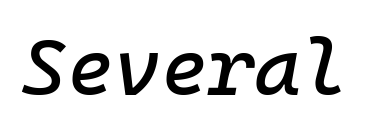
The typography opts for an oblique posture over an upright one. These lines are rendered in a fixed-pitch font. This rendering leaves character spacing at its baseline value. Descender tails drop into unmarked territory.
